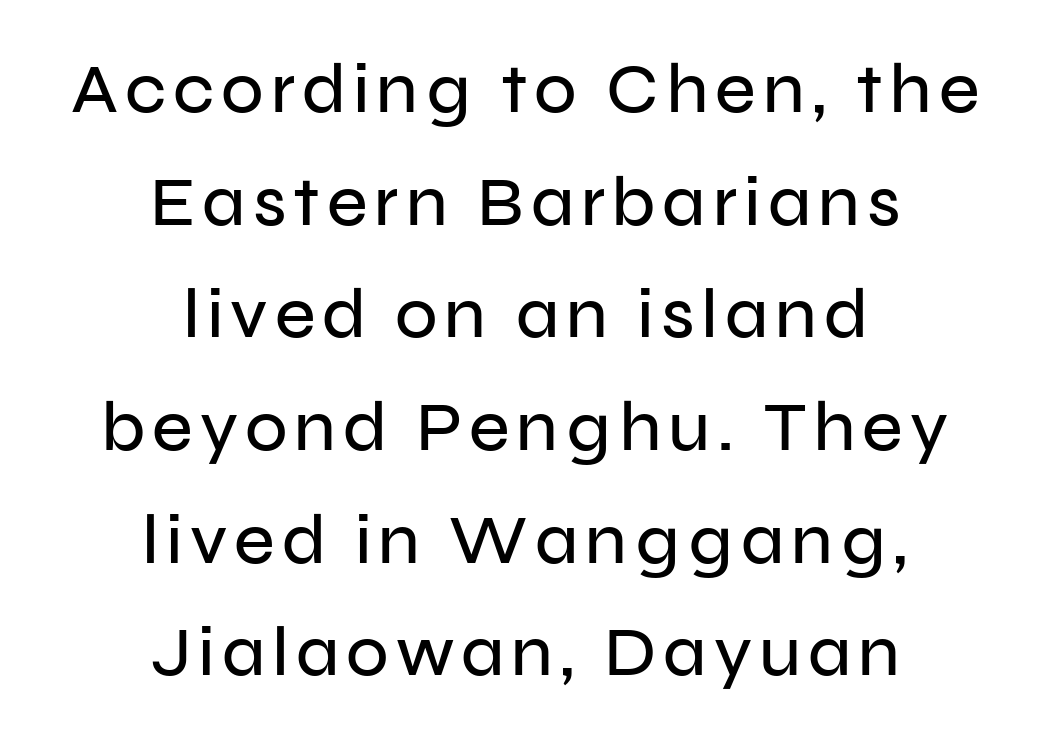
Q: Is the text italic (slanted)? A: No, it is upright.
Q: Is the typeface a serif or a sans-serif typeface? A: Sans-serif.
Q: Is the text underlined? A: No.
Q: How is the paragraph aligned? A: Centered.
Q: Is the spacing between lines tight, normal or loose? A: Normal.
Q: Width (condensed, normal, or wide)? A: Normal.
Q: Stroke contrast? A: Low.
Q: x-height? A: Medium.
Q: Monospaced? A: No.
